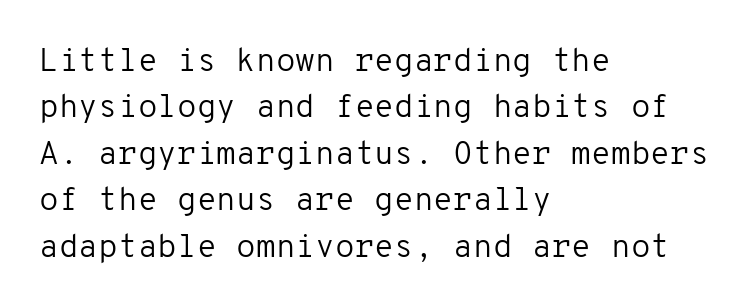
The image shows 32 px regular-weight sans-serif type, upright, monospaced; set left-aligned, normal line spacing (1.45x), normal letter spacing, not underlined; low stroke contrast and a medium x-height.
